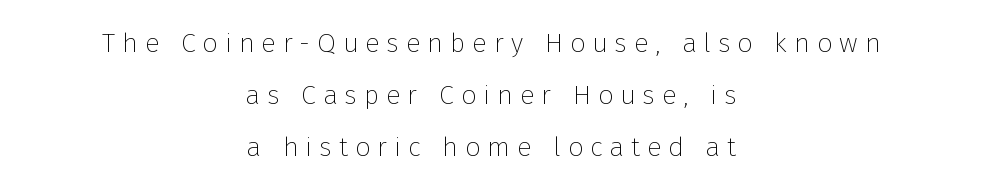
The image shows 27 px text type, upright; set centered, loose line spacing (1.92x), unusually wide letter spacing (+0.26 em), not underlined.
